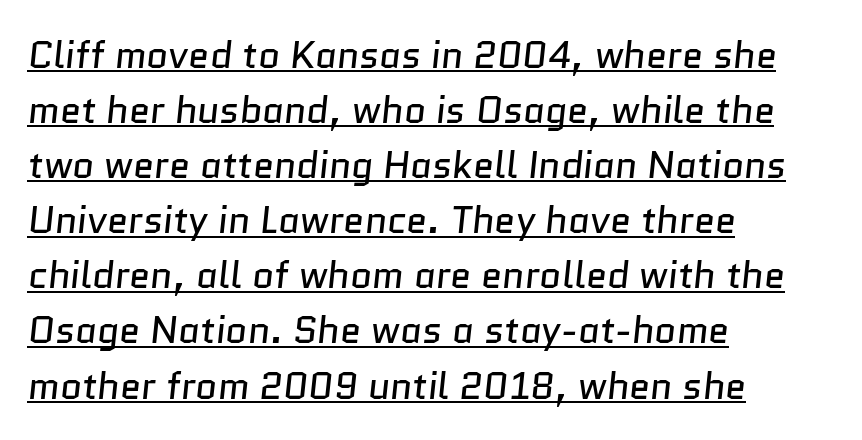
The image shows 38 px regular-weight sans-serif type; set left-aligned, normal line spacing (1.45x), normal letter spacing, underlined; low stroke contrast and a medium x-height.
